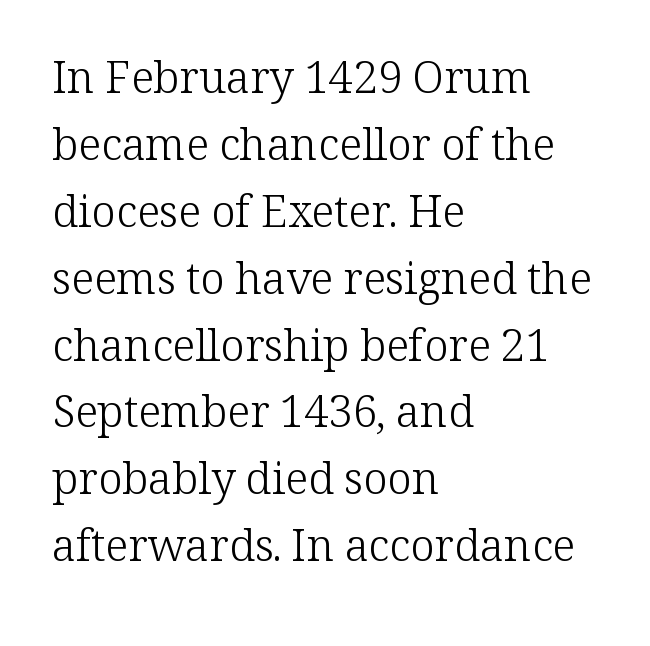
{"serif": "yes", "italic": "no", "bold": "no", "weight": "light", "width": "normal", "stroke_contrast": "low", "x_height": "medium", "monospaced": "no", "underline": "no", "align": "left", "line_spacing": "normal", "line_spacing_ratio": 1.52, "letter_spacing": "normal", "letter_spacing_em": 0.0, "glyph_px": 44}
